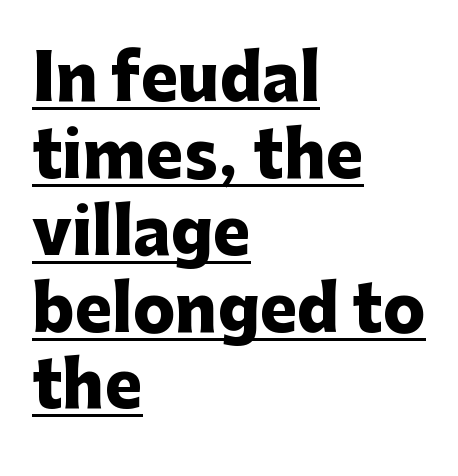
{"serif": "no", "italic": "no", "bold": "yes", "weight": "heavy", "width": "normal", "stroke_contrast": "low", "x_height": "medium", "monospaced": "no", "underline": "yes", "align": "left", "line_spacing_ratio": 1.22, "letter_spacing": "normal", "letter_spacing_em": 0.0, "glyph_px": 63}
